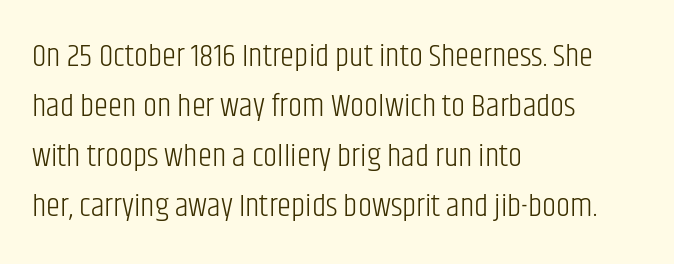
The image shows 32 px light, condensed sans-serif type, upright; set left-aligned, normal line spacing (1.56x), normal letter spacing, not underlined; low stroke contrast and a large x-height.
